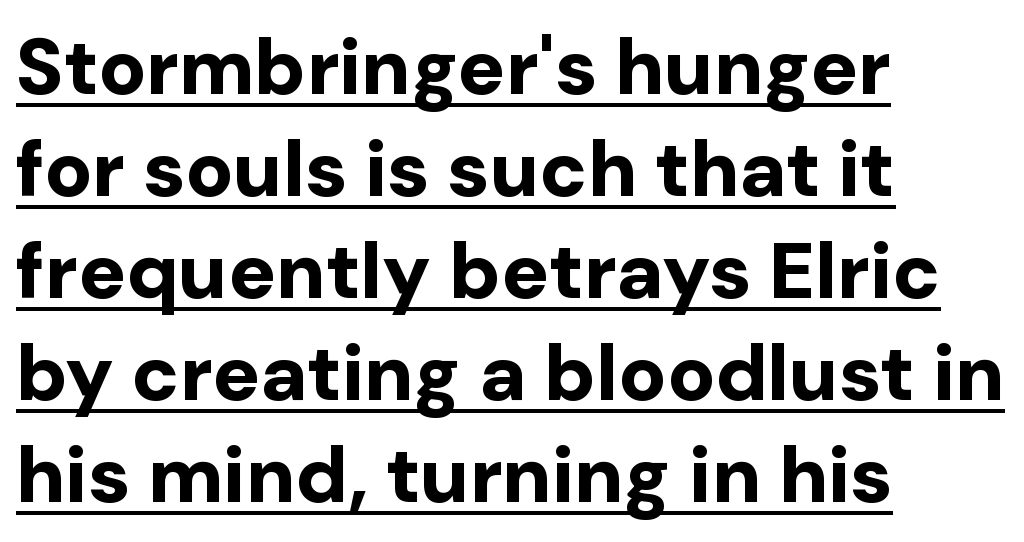
Q: Is the text bold? A: Yes.
Q: Is the text italic (slanted)? A: No, it is upright.
Q: Is the typeface a serif or a sans-serif typeface? A: Sans-serif.
Q: Is the text underlined? A: Yes.
Q: How is the paragraph aligned? A: Left-aligned.
Q: Is the spacing between letters normal or unusually wide? A: Normal.
Q: Is the spacing between lines tight, normal or loose? A: Normal.
Q: Width (condensed, normal, or wide)? A: Normal.
Q: Stroke contrast? A: Low.
Q: x-height? A: Medium.
Q: Monospaced? A: No.
